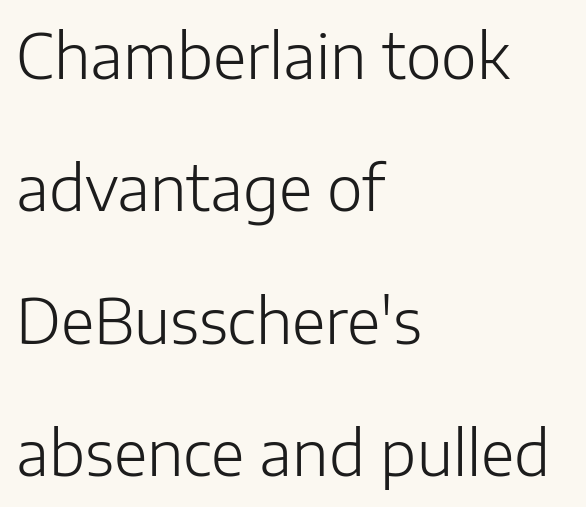
Does the copy run flush right? No — it runs flush left. Words float on clear page, feet unadorned. Honestly, the letter spacing is just normal — you wouldn't notice it. You could not count columns in this text — the font is proportionally spaced. Honestly, the rows look like they've been pulled way apart.
